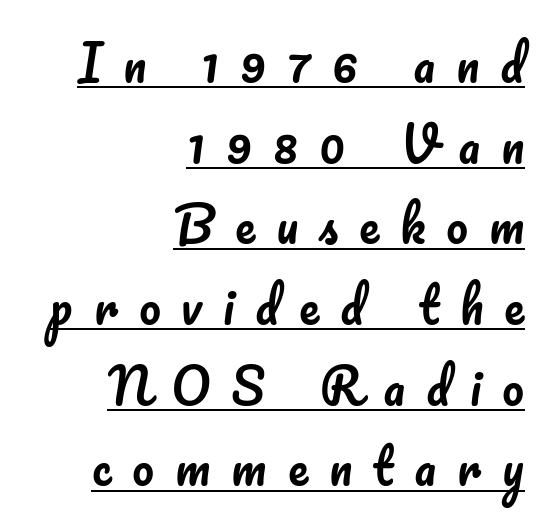
The rendering uses a moderate line-height, typical for paragraphs. The rendering uses natural spacing where letterforms have individual widths. Notice how a bar underscores the lettering throughout.
